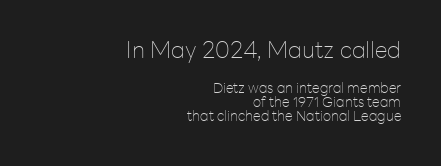
The image shows 23 px text type, upright; set right-aligned, tight line spacing (1.02x), normal letter spacing, not underlined; the first (top) block is 1.64x larger.
